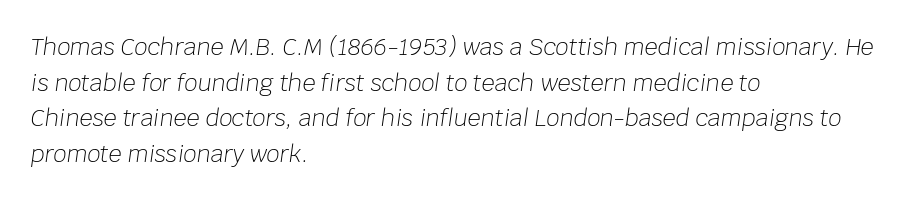
Honestly, the letter spacing is just normal — you wouldn't notice it. These glyphs show unthickened strokes, regular width or finer. All the whitespace from short lines collects on the right. Regular leading. Italic: yes, the glyphs are oblique.
